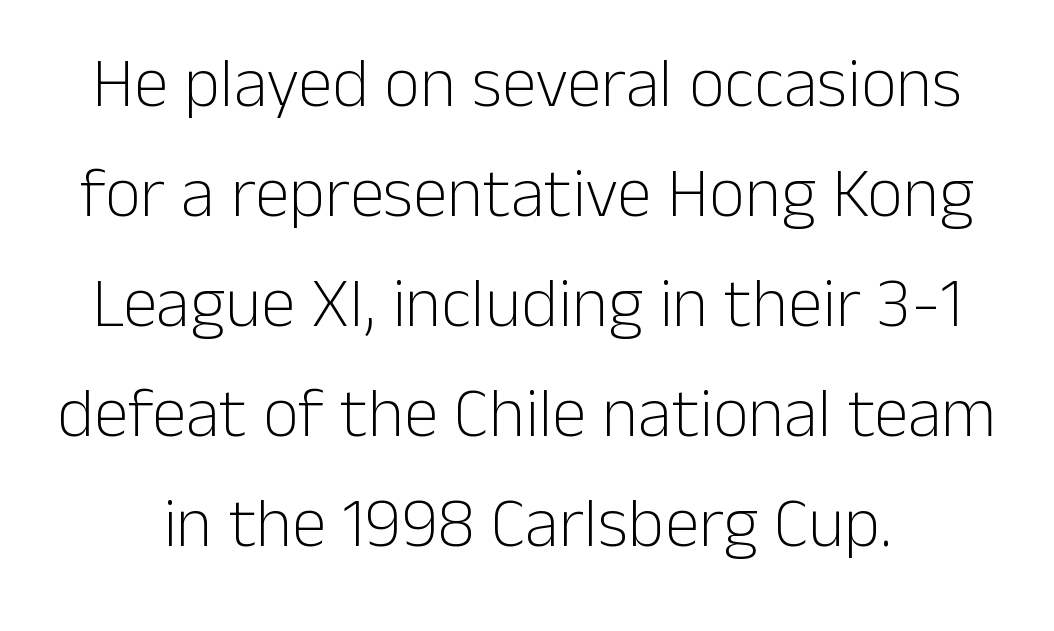
The image shows 70 px light sans-serif type, upright; set normal line spacing (1.57x), normal letter spacing, not underlined; low stroke contrast and a medium x-height.
